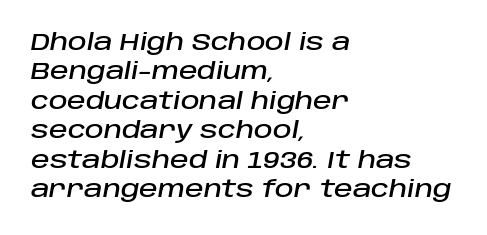
The image shows 23 px text type, italic (leaning right); set left-aligned, normal line spacing (1.28x), normal letter spacing, not underlined.
